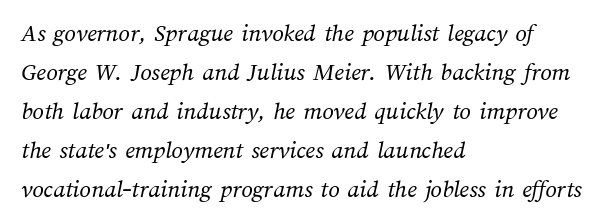
The image shows 25 px text type; set left-aligned, normal line spacing (1.56x), normal letter spacing, not underlined.
